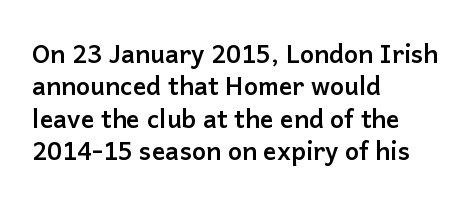
The image shows 25 px bold type, upright; set left-aligned, normal line spacing (1.3x), normal letter spacing, not underlined.
